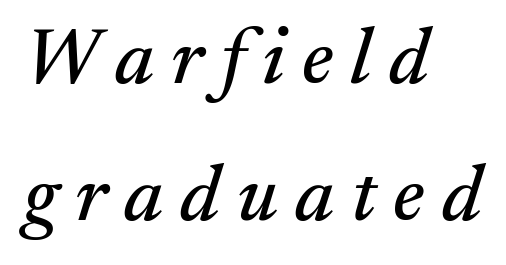
Q: Is the text italic (slanted)? A: Yes, it leans right by about 17 degrees.
Q: Is the typeface a serif or a sans-serif typeface? A: Serif.
Q: Is the text underlined? A: No.
Q: How is the paragraph aligned? A: Left-aligned.
Q: Is the spacing between letters normal or unusually wide? A: Unusually wide.
Q: Width (condensed, normal, or wide)? A: Normal.
Q: Stroke contrast? A: Medium.
Q: x-height? A: Medium.
Q: Monospaced? A: No.
